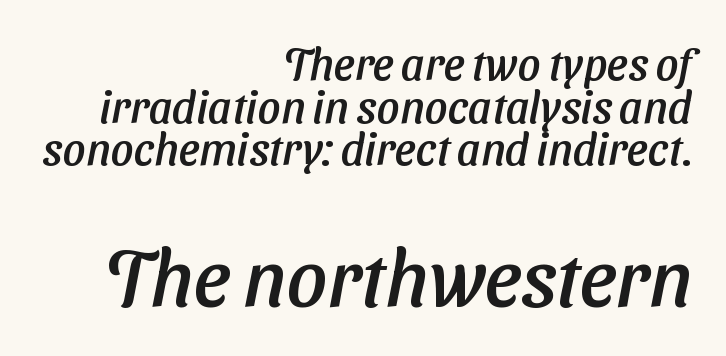
Each new line begins almost immediately beneath the previous one. The rendering keeps characters at their native spacing. This layout puts the modest block above and the oversized block below. Observe the absence of serifs on each vertical stroke in this sample. The rendering uses natural spacing where letterforms have individual widths.
